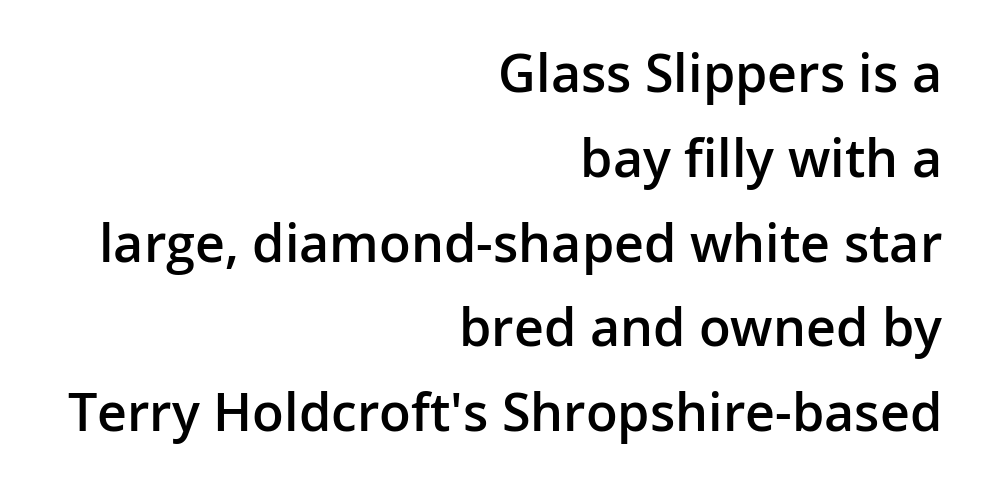
Q: Is the text bold? A: Semi-bold.
Q: Is the text italic (slanted)? A: No, it is upright.
Q: Is the typeface a serif or a sans-serif typeface? A: Sans-serif.
Q: Is the text underlined? A: No.
Q: How is the paragraph aligned? A: Right-aligned.
Q: Is the spacing between letters normal or unusually wide? A: Normal.
Q: Is the spacing between lines tight, normal or loose? A: Normal.
Q: Width (condensed, normal, or wide)? A: Normal.
Q: Stroke contrast? A: Low.
Q: x-height? A: Medium.
Q: Monospaced? A: No.
